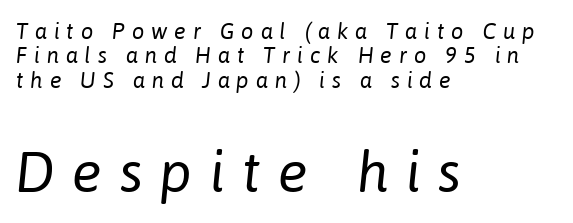
Q: Is the text bold? A: No.
Q: Is the text italic (slanted)? A: Yes, it leans right by about 6 degrees.
Q: Is the text underlined? A: No.
Q: How is the paragraph aligned? A: Left-aligned.
Q: Is the spacing between letters normal or unusually wide? A: Unusually wide.
Q: Is the spacing between lines tight, normal or loose? A: Tight.
Q: Which block of text is set in a larger size, the first (top) or the second (bottom)? A: The second (bottom) one.
Q: Width (condensed, normal, or wide)? A: Normal.
Q: Stroke contrast? A: Low.
Q: x-height? A: Medium.
Q: Monospaced? A: No.
